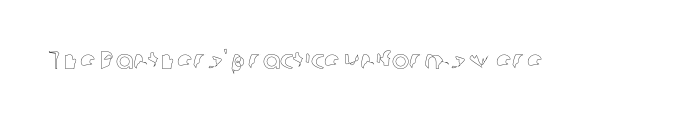
The image shows 26 px text type, upright; set normal letter spacing, not underlined.
